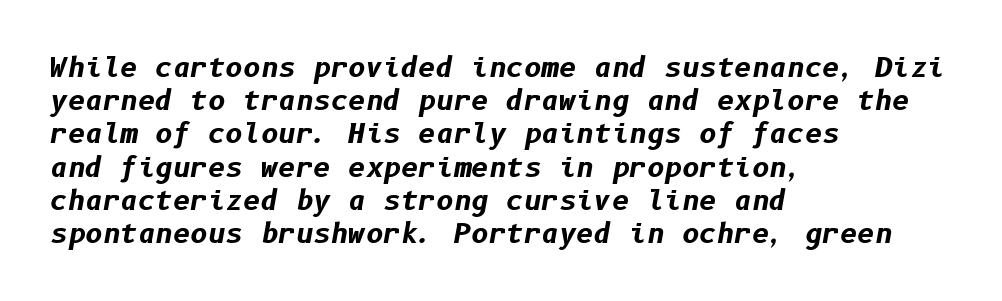
{"italic": "yes", "lean": "right", "slant_degrees": 10, "bold": "yes", "underline": "no", "align": "left", "line_spacing_ratio": 1.23, "letter_spacing": "normal", "letter_spacing_em": 0.0, "glyph_px": 27}
